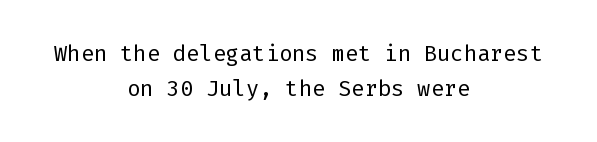
Bare-footed words on every line. No extra tracking has been applied to these lines. These lines sit exactly where default settings would place them. The typesetting does not lean heavy: it is not bold. Layout note: lines centered.
